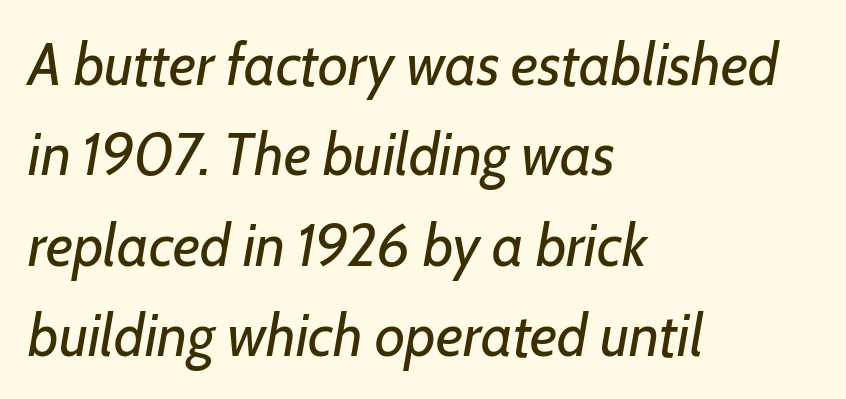
Q: Is the text bold? A: No.
Q: Is the text italic (slanted)? A: Yes, it leans right by about 7 degrees.
Q: Is the text underlined? A: No.
Q: How is the paragraph aligned? A: Left-aligned.
Q: Is the spacing between letters normal or unusually wide? A: Normal.
Q: Is the spacing between lines tight, normal or loose? A: Normal.
Q: Width (condensed, normal, or wide)? A: Normal.
Q: Stroke contrast? A: Low.
Q: x-height? A: Medium.
Q: Monospaced? A: No.
